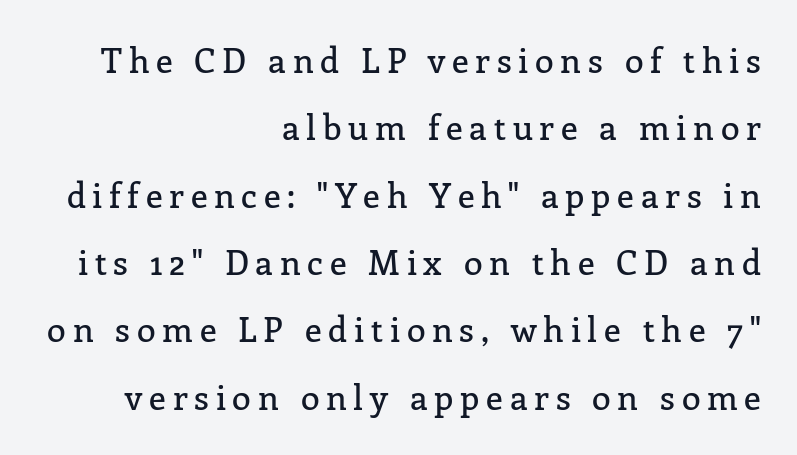
{"serif": "yes", "italic": "no", "width": "normal", "stroke_contrast": "low", "x_height": "medium", "monospaced": "no", "underline": "no", "align": "right", "line_spacing": "loose", "line_spacing_ratio": 1.98, "letter_spacing": "wide", "letter_spacing_em": 0.2, "glyph_px": 34}
